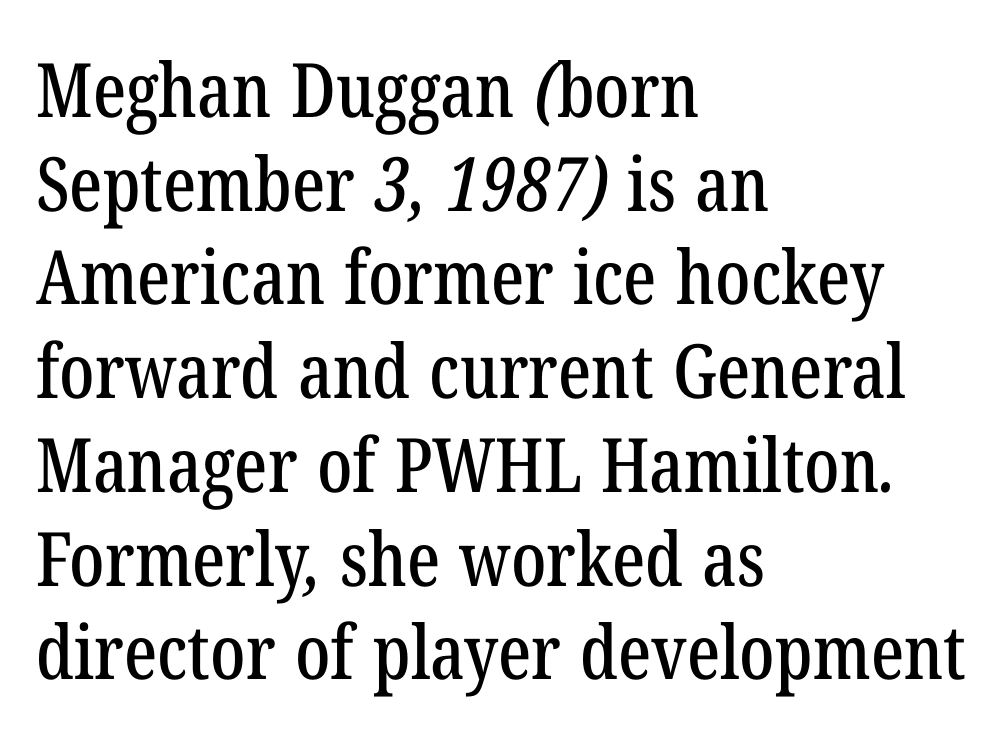
Q: Is the typeface a serif or a sans-serif typeface? A: Serif.
Q: Is the text underlined? A: No.
Q: How is the paragraph aligned? A: Left-aligned.
Q: Is the spacing between letters normal or unusually wide? A: Normal.
Q: Is the spacing between lines tight, normal or loose? A: Normal.
Q: Width (condensed, normal, or wide)? A: Condensed.
Q: Stroke contrast? A: Low.
Q: x-height? A: Medium.
Q: Monospaced? A: No.
